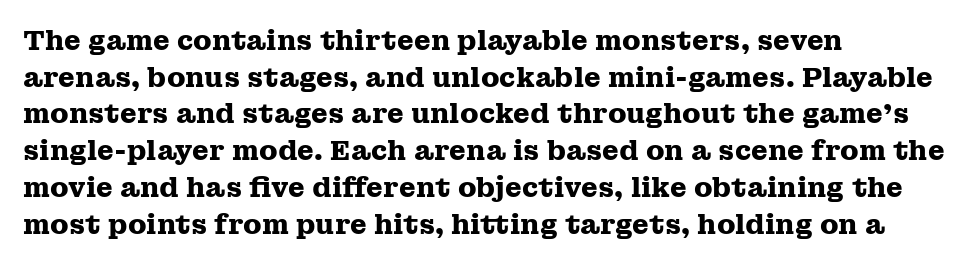
The image shows 27 px bold type, upright; set left-aligned, normal line spacing (1.36x), normal letter spacing, not underlined.
